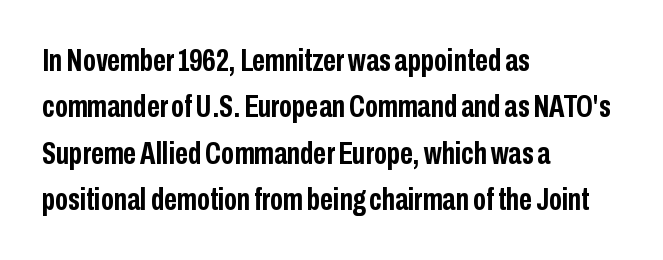
The image shows 32 px semibold, condensed sans-serif type, upright; set left-aligned, normal line spacing (1.45x), normal letter spacing, not underlined; low stroke contrast and a medium x-height.
